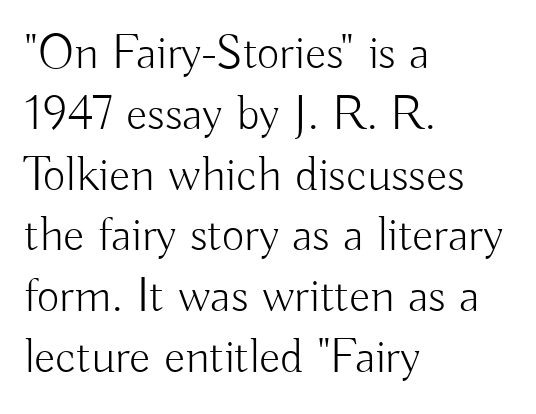
{"serif": "no", "italic": "no", "bold": "no", "weight": "light", "width": "normal", "stroke_contrast": "low", "x_height": "small", "monospaced": "no", "underline": "no", "align": "left", "line_spacing_ratio": 1.24, "letter_spacing": "normal", "letter_spacing_em": 0.0, "glyph_px": 49}
